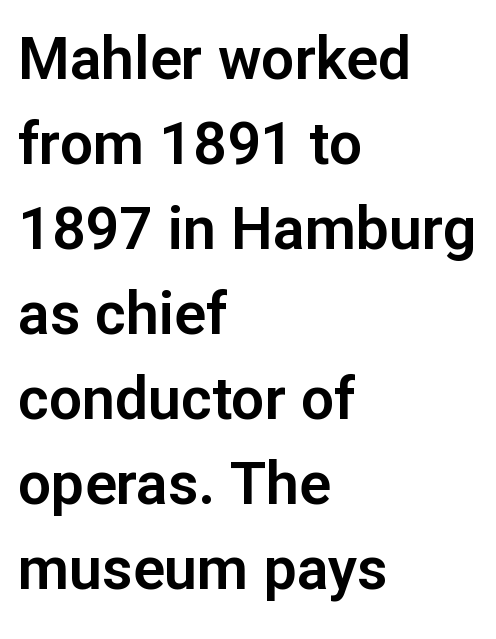
Q: Is the text italic (slanted)? A: No, it is upright.
Q: Is the typeface a serif or a sans-serif typeface? A: Sans-serif.
Q: Is the text underlined? A: No.
Q: How is the paragraph aligned? A: Left-aligned.
Q: Is the spacing between letters normal or unusually wide? A: Normal.
Q: Is the spacing between lines tight, normal or loose? A: Normal.
Q: Width (condensed, normal, or wide)? A: Normal.
Q: Stroke contrast? A: Low.
Q: x-height? A: Medium.
Q: Monospaced? A: No.
